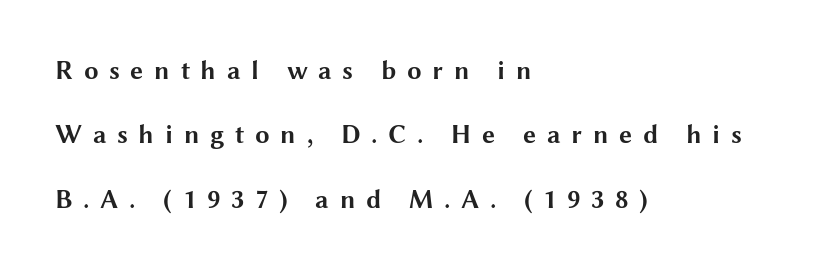
The image shows 26 px bold type, upright; set left-aligned, loose line spacing (2.48x), unusually wide letter spacing (+0.41 em), not underlined.
